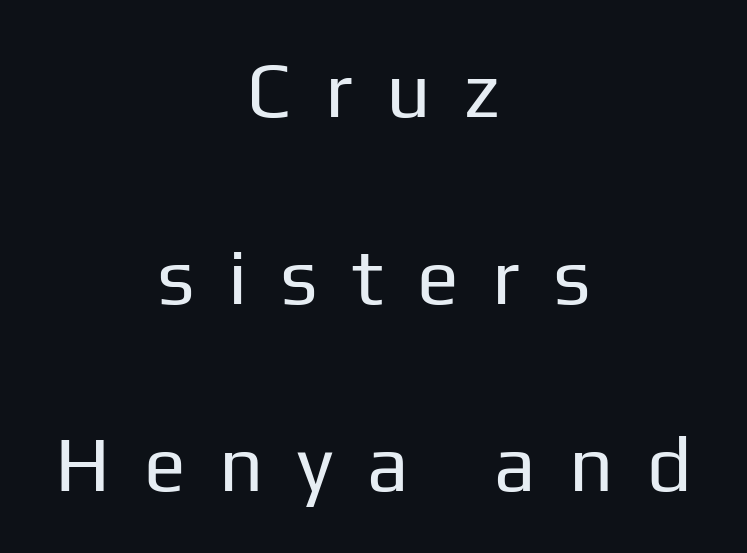
Q: Is the text bold? A: No.
Q: Is the text italic (slanted)? A: No, it is upright.
Q: Is the typeface a serif or a sans-serif typeface? A: Sans-serif.
Q: Is the text underlined? A: No.
Q: How is the paragraph aligned? A: Centered.
Q: Is the spacing between letters normal or unusually wide? A: Unusually wide.
Q: Is the spacing between lines tight, normal or loose? A: Loose.
Q: Width (condensed, normal, or wide)? A: Normal.
Q: Stroke contrast? A: Low.
Q: x-height? A: Medium.
Q: Monospaced? A: No.
